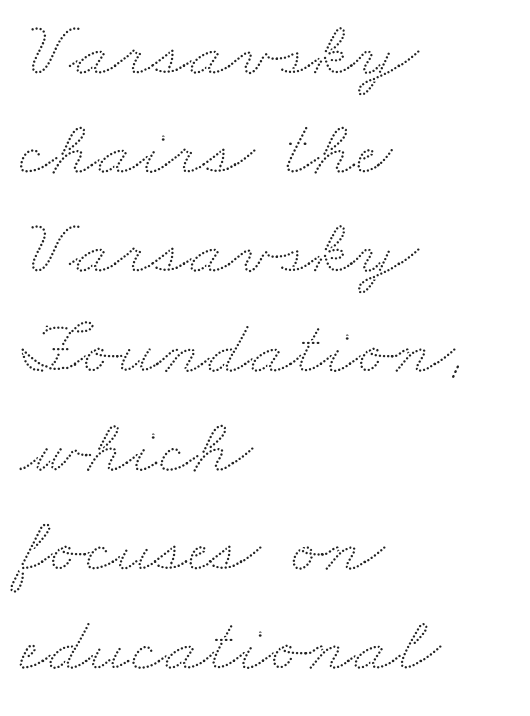
Q: Is the text underlined? A: No.
Q: How is the paragraph aligned? A: Left-aligned.
Q: Is the spacing between letters normal or unusually wide? A: Normal.
Q: Width (condensed, normal, or wide)? A: Wide.
Q: Stroke contrast? A: Low.
Q: x-height? A: Small.
Q: Monospaced? A: No.
